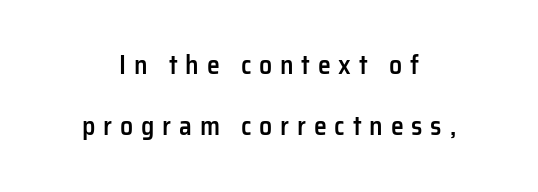
{"italic": "no", "bold": "semi", "underline": "no", "align": "center", "line_spacing": "loose", "line_spacing_ratio": 2.35, "letter_spacing": "wide", "letter_spacing_em": 0.3, "glyph_px": 26}
